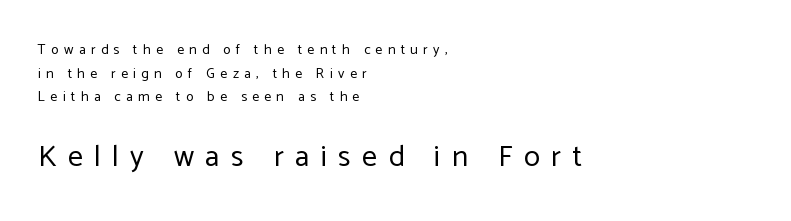
The image shows 30 px regular-weight sans-serif type, upright; set left-aligned, normal line spacing (1.68x), unusually wide letter spacing (+0.38 em), not underlined; the second (bottom) block is 2.14x larger; low stroke contrast and a medium x-height.
